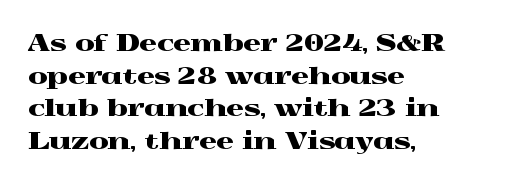
The image shows 22 px text type, upright; set left-aligned, normal line spacing (1.48x), normal letter spacing, not underlined.
